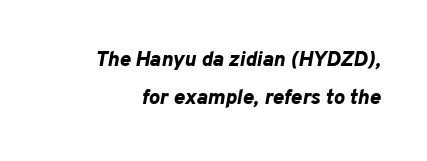
The image shows 21 px bold type, italic (leaning right); set line spacing 1.82x, normal letter spacing, not underlined.
